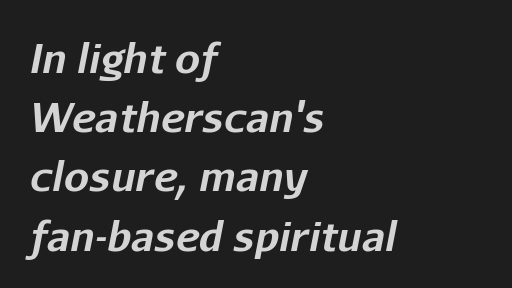
{"italic": "yes", "lean": "right", "slant_degrees": 11, "bold": "yes", "weight": "bold", "width": "normal", "stroke_contrast": "low", "x_height": "medium", "monospaced": "no", "underline": "no", "align": "left", "line_spacing": "normal", "line_spacing_ratio": 1.48, "letter_spacing": "normal", "letter_spacing_em": 0.0, "glyph_px": 40}
